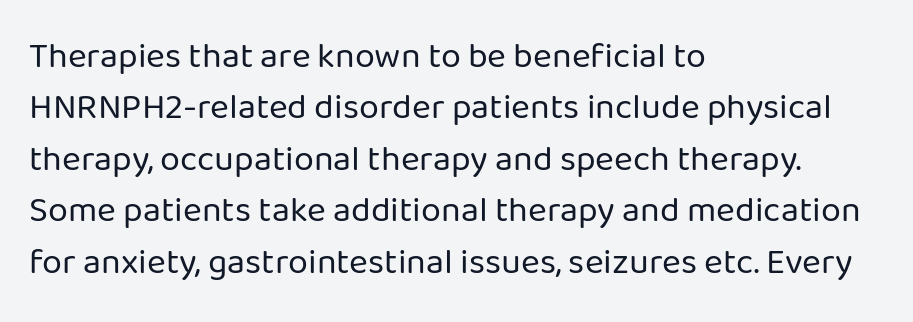
The image shows 36 px regular-weight sans-serif type, upright; set left-aligned, normal line spacing (1.43x), normal letter spacing, not underlined; low stroke contrast and a medium x-height.
